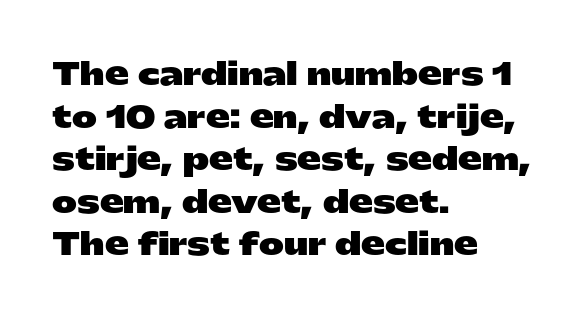
{"serif": "no", "italic": "no", "bold": "yes", "weight": "heavy", "width": "wide", "stroke_contrast": "low", "x_height": "medium", "monospaced": "no", "underline": "no", "align": "left", "line_spacing": "normal", "line_spacing_ratio": 1.42, "letter_spacing": "normal", "letter_spacing_em": 0.0, "glyph_px": 30}
